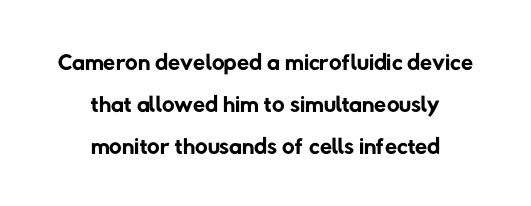
The image shows 35 px regular-weight sans-serif type; set centered, line spacing 1.2x, normal letter spacing, not underlined; low stroke contrast and a medium x-height.
